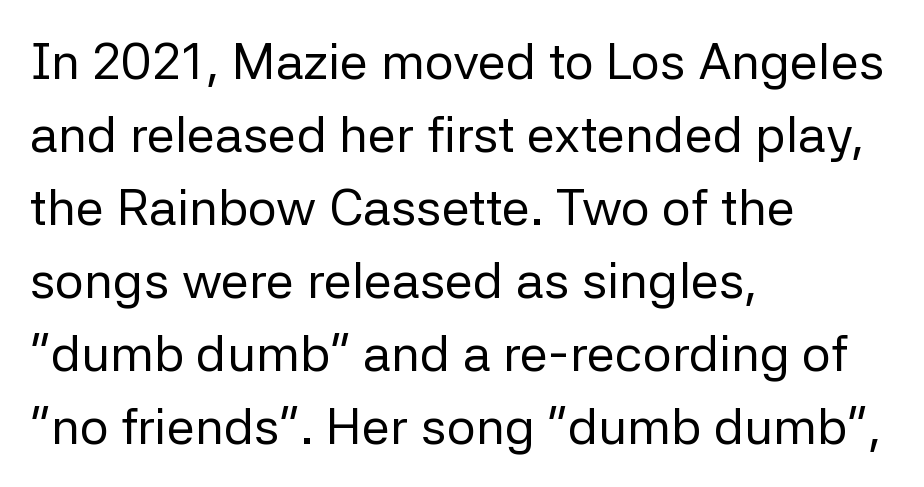
Q: Is the text bold? A: No.
Q: Is the text italic (slanted)? A: No, it is upright.
Q: Is the typeface a serif or a sans-serif typeface? A: Sans-serif.
Q: Is the text underlined? A: No.
Q: How is the paragraph aligned? A: Left-aligned.
Q: Is the spacing between letters normal or unusually wide? A: Normal.
Q: Is the spacing between lines tight, normal or loose? A: Normal.
Q: Width (condensed, normal, or wide)? A: Normal.
Q: Stroke contrast? A: Low.
Q: x-height? A: Medium.
Q: Monospaced? A: No.
